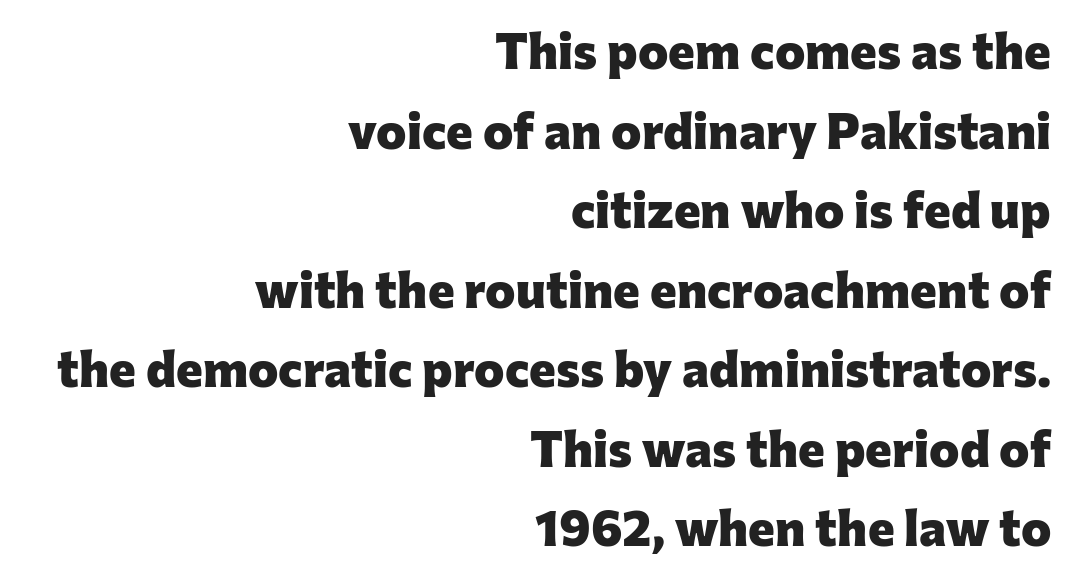
Q: Is the text bold? A: Yes.
Q: Is the text italic (slanted)? A: No, it is upright.
Q: Is the typeface a serif or a sans-serif typeface? A: Sans-serif.
Q: Is the text underlined? A: No.
Q: How is the paragraph aligned? A: Right-aligned.
Q: Is the spacing between letters normal or unusually wide? A: Normal.
Q: Is the spacing between lines tight, normal or loose? A: Normal.
Q: Width (condensed, normal, or wide)? A: Normal.
Q: Stroke contrast? A: Low.
Q: x-height? A: Medium.
Q: Monospaced? A: No.
